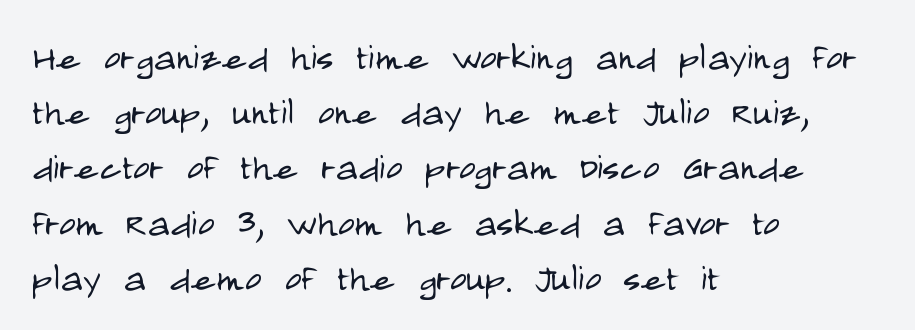
The image shows 46 px light, condensed sans-serif type, upright; set left-aligned, line spacing 1.2x, normal letter spacing, not underlined; low stroke contrast and a large x-height.
